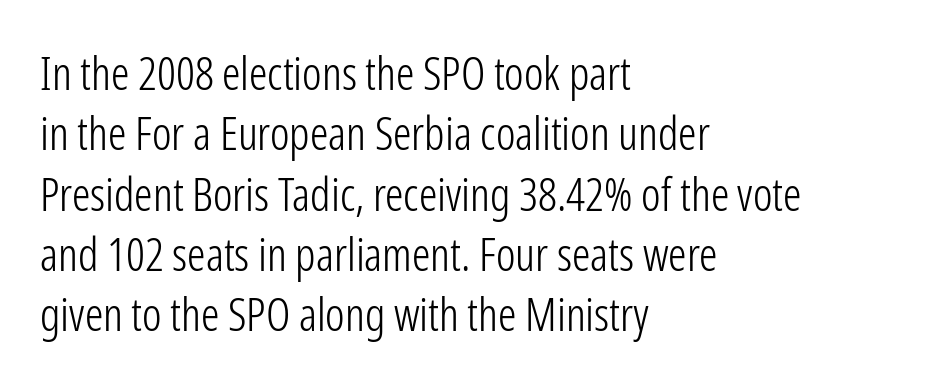
Q: Is the text bold? A: No.
Q: Is the text italic (slanted)? A: No, it is upright.
Q: Is the typeface a serif or a sans-serif typeface? A: Sans-serif.
Q: Is the text underlined? A: No.
Q: How is the paragraph aligned? A: Left-aligned.
Q: Is the spacing between letters normal or unusually wide? A: Normal.
Q: Is the spacing between lines tight, normal or loose? A: Normal.
Q: Width (condensed, normal, or wide)? A: Condensed.
Q: Stroke contrast? A: Low.
Q: x-height? A: Medium.
Q: Monospaced? A: No.
